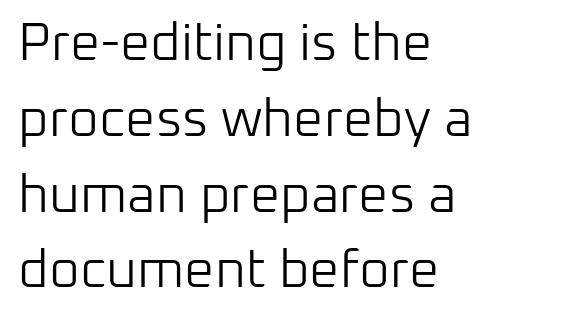
{"serif": "no", "italic": "no", "bold": "no", "weight": "light", "width": "normal", "stroke_contrast": "low", "x_height": "medium", "monospaced": "no", "underline": "no", "align": "left", "line_spacing": "normal", "line_spacing_ratio": 1.43, "letter_spacing": "normal", "letter_spacing_em": 0.0, "glyph_px": 53}
